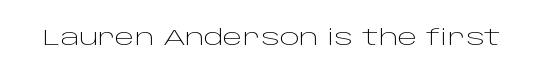
The image shows 21 px text type, upright; set normal letter spacing, not underlined.
